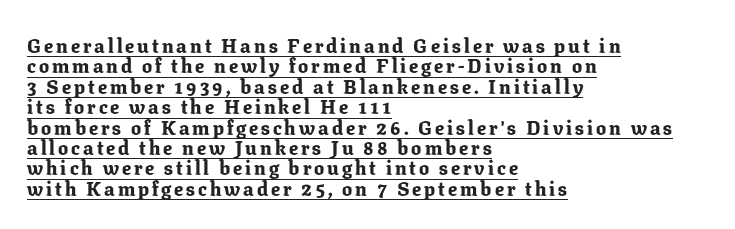
Q: Is the text bold? A: Yes.
Q: Is the text italic (slanted)? A: No, it is upright.
Q: Is the text underlined? A: Yes.
Q: How is the paragraph aligned? A: Left-aligned.
Q: Is the spacing between lines tight, normal or loose? A: Tight.
